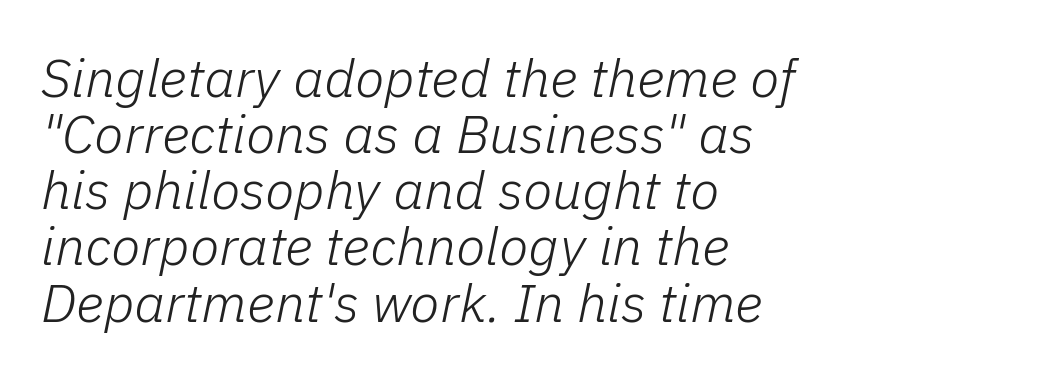
Q: Is the text bold? A: No.
Q: Is the text italic (slanted)? A: Yes, it leans right by about 11 degrees.
Q: Is the text underlined? A: No.
Q: How is the paragraph aligned? A: Left-aligned.
Q: Is the spacing between letters normal or unusually wide? A: Normal.
Q: Is the spacing between lines tight, normal or loose? A: Tight.
Q: Width (condensed, normal, or wide)? A: Normal.
Q: Stroke contrast? A: Low.
Q: x-height? A: Medium.
Q: Monospaced? A: No.
